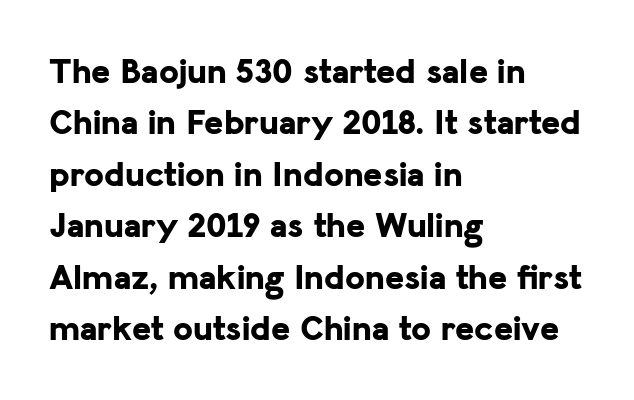
Words appear dense and cohesive because spacing is normal. This sample has the flowing, uneven cadence of proportional lettering. Underline: absent. The text was rendered using a sans face with plain stroke endings. Honestly, the row spacing looks completely unremarkable. Is there any slant? The stems are plumb.
